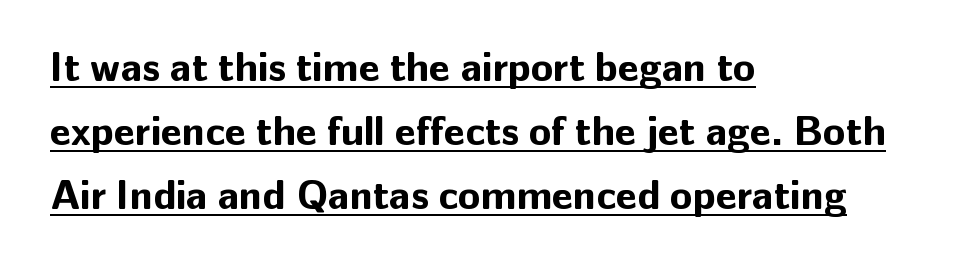
Q: Is the text bold? A: Yes.
Q: Is the text italic (slanted)? A: No, it is upright.
Q: Is the typeface a serif or a sans-serif typeface? A: Sans-serif.
Q: Is the text underlined? A: Yes.
Q: How is the paragraph aligned? A: Left-aligned.
Q: Is the spacing between letters normal or unusually wide? A: Normal.
Q: Is the spacing between lines tight, normal or loose? A: Normal.
Q: Width (condensed, normal, or wide)? A: Normal.
Q: Stroke contrast? A: Low.
Q: x-height? A: Medium.
Q: Monospaced? A: No.
